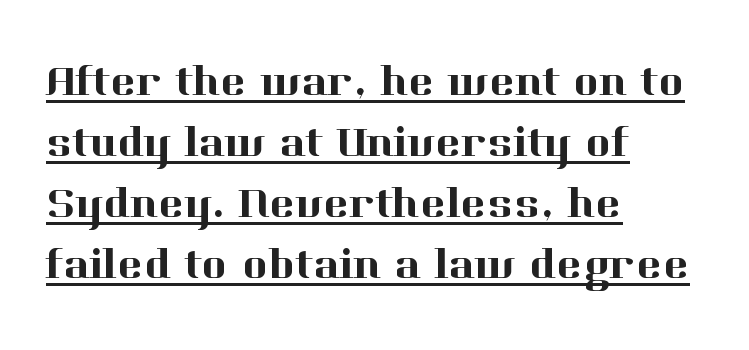
Q: Is the text italic (slanted)? A: No, it is upright.
Q: Is the typeface a serif or a sans-serif typeface? A: Serif.
Q: Is the text underlined? A: Yes.
Q: How is the paragraph aligned? A: Left-aligned.
Q: Is the spacing between letters normal or unusually wide? A: Normal.
Q: Is the spacing between lines tight, normal or loose? A: Normal.
Q: Width (condensed, normal, or wide)? A: Normal.
Q: Stroke contrast? A: High.
Q: x-height? A: Medium.
Q: Monospaced? A: No.
